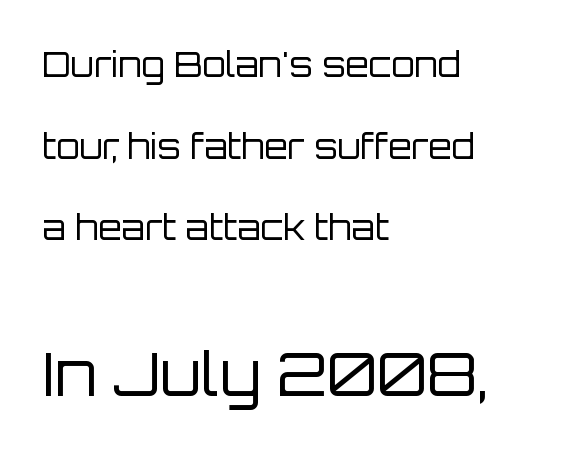
The image shows 60 px regular-weight sans-serif type, upright; set left-aligned, loose line spacing (2.4x), normal letter spacing, not underlined; the second (bottom) block is 1.76x larger; low stroke contrast and a large x-height.
